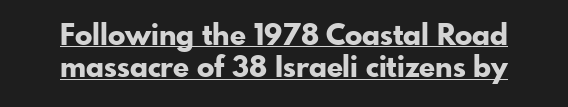
{"serif": "no", "italic": "no", "bold": "yes", "weight": "bold", "width": "normal", "stroke_contrast": "low", "x_height": "small", "monospaced": "no", "underline": "yes", "line_spacing": "tight", "line_spacing_ratio": 1.12, "letter_spacing": "normal", "letter_spacing_em": 0.0, "glyph_px": 29}
